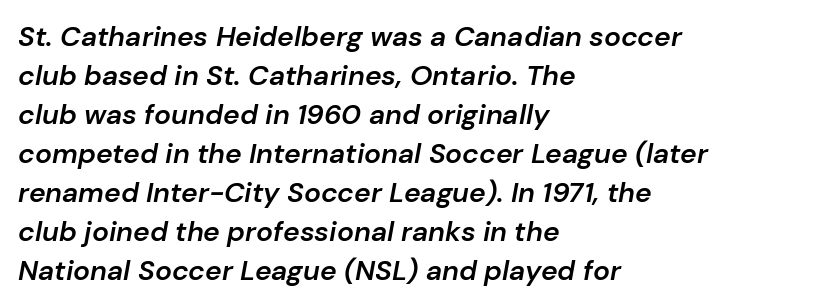
Q: Is the text bold? A: Semi-bold.
Q: Is the text italic (slanted)? A: Yes, it leans right by about 10 degrees.
Q: Is the text underlined? A: No.
Q: How is the paragraph aligned? A: Left-aligned.
Q: Is the spacing between letters normal or unusually wide? A: Normal.
Q: Is the spacing between lines tight, normal or loose? A: Normal.
Q: Width (condensed, normal, or wide)? A: Normal.
Q: Stroke contrast? A: Low.
Q: x-height? A: Medium.
Q: Monospaced? A: No.
